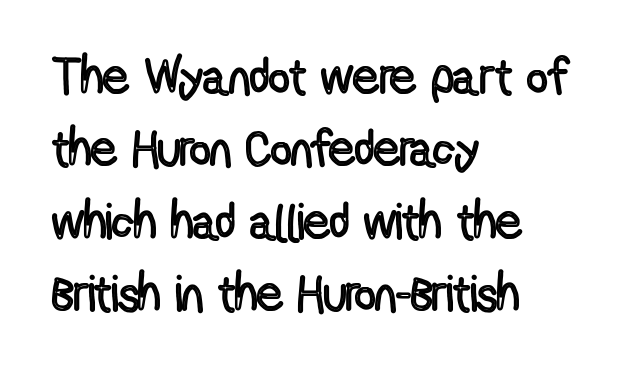
Q: Is the text italic (slanted)? A: No, it is upright.
Q: Is the text underlined? A: No.
Q: How is the paragraph aligned? A: Left-aligned.
Q: Is the spacing between letters normal or unusually wide? A: Normal.
Q: Is the spacing between lines tight, normal or loose? A: Normal.
Q: Width (condensed, normal, or wide)? A: Condensed.
Q: x-height? A: Medium.
Q: Monospaced? A: No.
